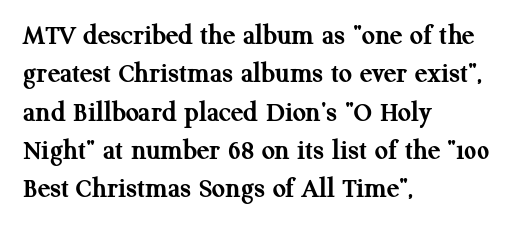
What's the leading like? Ordinary, nothing unusual. Italic: no, the glyphs are upright roman. The typesetting leans heavy: a genuine bold. Spacing verdict: proportional, widths tailored to each character. You can tell from the footed stems that serif type was used.
